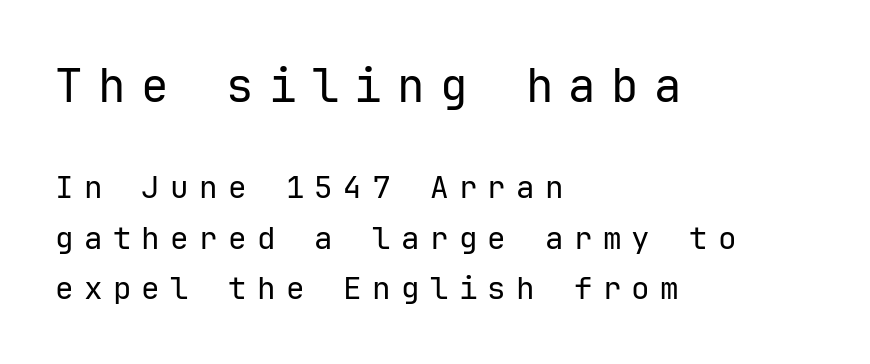
{"serif": "no", "italic": "no", "bold": "no", "weight": "regular", "width": "normal", "stroke_contrast": "low", "x_height": "medium", "underline": "no", "align": "left", "line_spacing": "normal", "line_spacing_ratio": 1.62, "letter_spacing": "wide", "letter_spacing_em": 0.33, "larger_block": "first", "size_ratio": 1.48, "glyph_px": 46}
